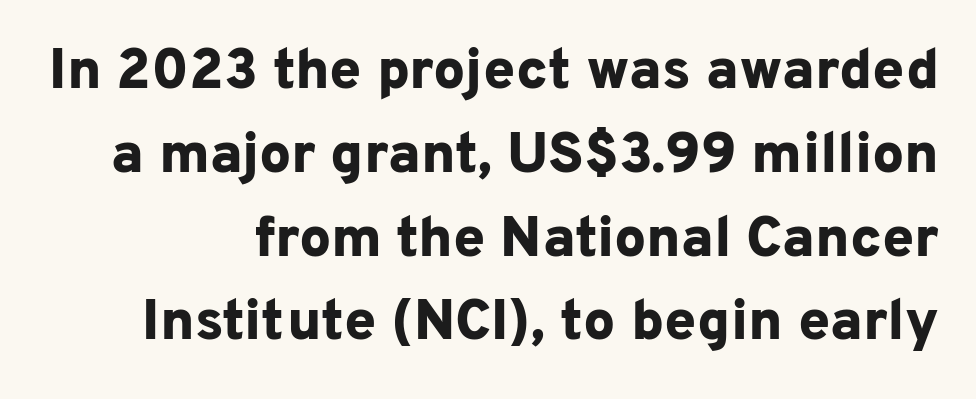
The image shows 57 px bold sans-serif type, upright; set right-aligned, normal line spacing (1.47x), normal letter spacing, not underlined; low stroke contrast and a medium x-height.
